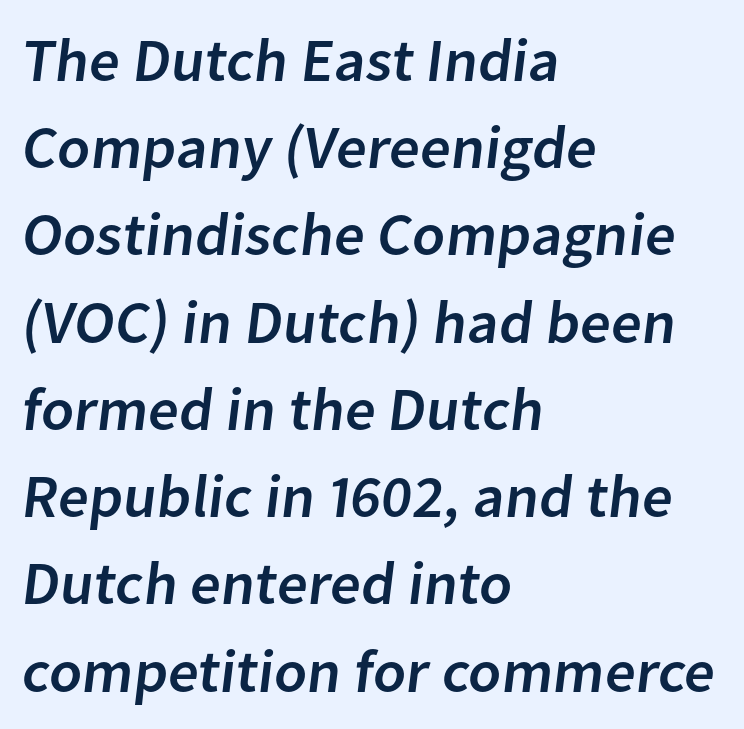
The zone under the glyphs is completely vacant. The letters advance in unequal steps, a hallmark of proportional type. Interline gaps are of average width in this sample. This rendering leaves character spacing at its baseline value.
